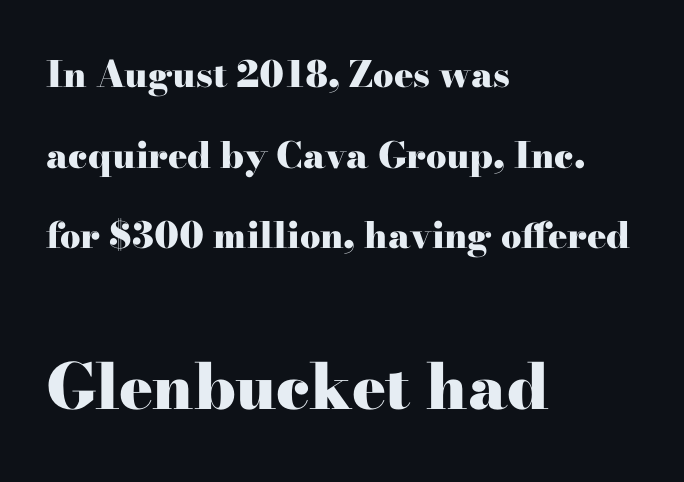
The characters look thick and weighty, a clear bold. Two sizes are in play, and the larger belongs to the second block. The foot of each line stays bare and open. Short and long lines alike share a common starting point at left.
